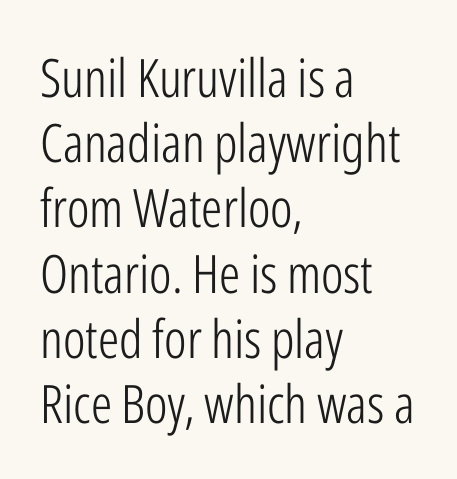
Q: Is the text bold? A: No.
Q: Is the text italic (slanted)? A: No, it is upright.
Q: Is the typeface a serif or a sans-serif typeface? A: Sans-serif.
Q: Is the text underlined? A: No.
Q: How is the paragraph aligned? A: Left-aligned.
Q: Is the spacing between letters normal or unusually wide? A: Normal.
Q: Width (condensed, normal, or wide)? A: Condensed.
Q: Stroke contrast? A: Low.
Q: x-height? A: Medium.
Q: Monospaced? A: No.
